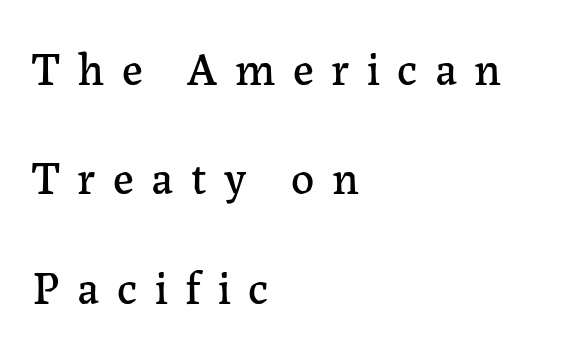
Q: Is the text italic (slanted)? A: No, it is upright.
Q: Is the typeface a serif or a sans-serif typeface? A: Serif.
Q: Is the text underlined? A: No.
Q: How is the paragraph aligned? A: Left-aligned.
Q: Is the spacing between letters normal or unusually wide? A: Unusually wide.
Q: Is the spacing between lines tight, normal or loose? A: Loose.
Q: Width (condensed, normal, or wide)? A: Normal.
Q: Stroke contrast? A: Low.
Q: x-height? A: Medium.
Q: Monospaced? A: No.
